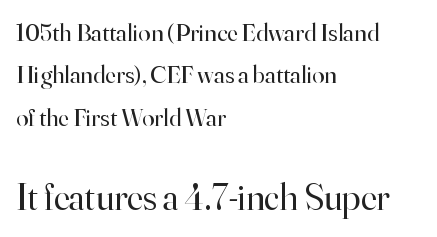
Bigger letters appear in the bottom chunk; the top chunk is reduced. Tall strokes in this sample are plumb rather than angled. This rendering features lettering with no underline. No extra tracking has been applied to these lines. Unlike a clean sans, this face finishes its strokes with serifs.
